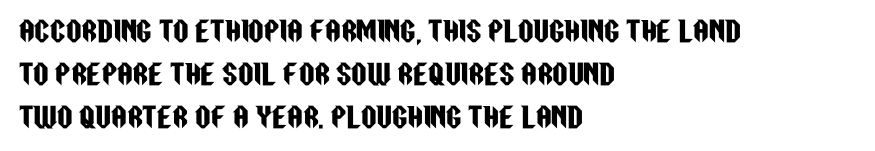
The image shows 27 px text type, upright; set left-aligned, normal line spacing (1.59x), normal letter spacing, not underlined.
